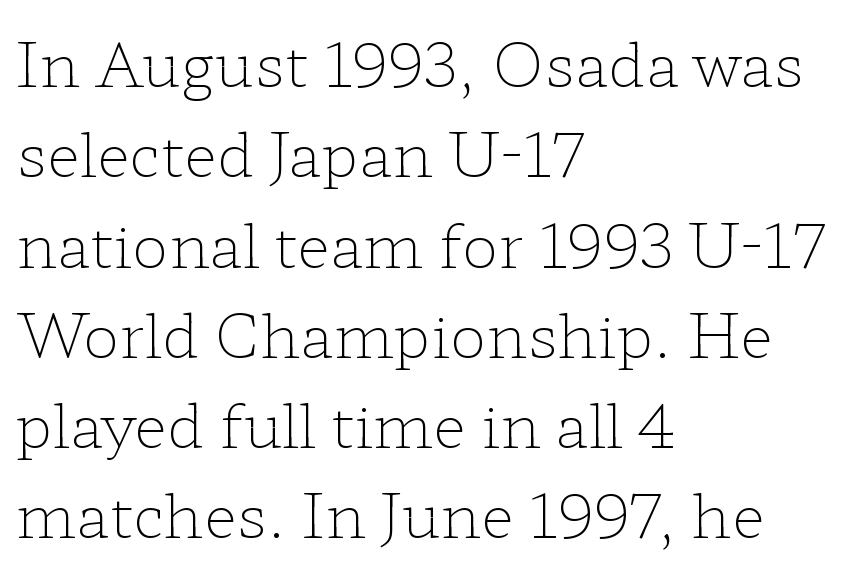
{"serif": "yes", "italic": "no", "bold": "no", "weight": "light", "width": "wide", "stroke_contrast": "low", "x_height": "medium", "monospaced": "no", "underline": "no", "align": "left", "line_spacing": "normal", "line_spacing_ratio": 1.48, "letter_spacing": "normal", "letter_spacing_em": 0.0, "glyph_px": 61}
